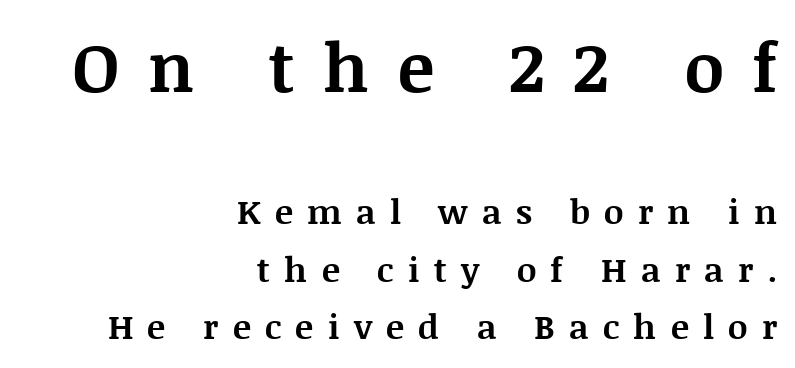
Short note: letters widely spaced. These lines are set flush right with a ragged left edge. Ordinary non-slanted type is in use. Are there feet on the stems? There are — it's a serif.
